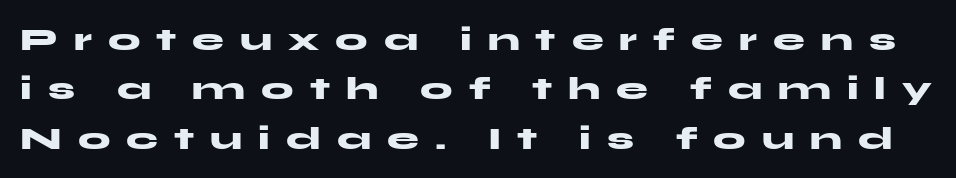
Q: Is the text bold? A: Yes.
Q: Is the text italic (slanted)? A: No, it is upright.
Q: Is the typeface a serif or a sans-serif typeface? A: Sans-serif.
Q: Is the text underlined? A: No.
Q: Is the spacing between letters normal or unusually wide? A: Unusually wide.
Q: Is the spacing between lines tight, normal or loose? A: Normal.
Q: Width (condensed, normal, or wide)? A: Wide.
Q: Stroke contrast? A: Medium.
Q: x-height? A: Medium.
Q: Monospaced? A: No.
